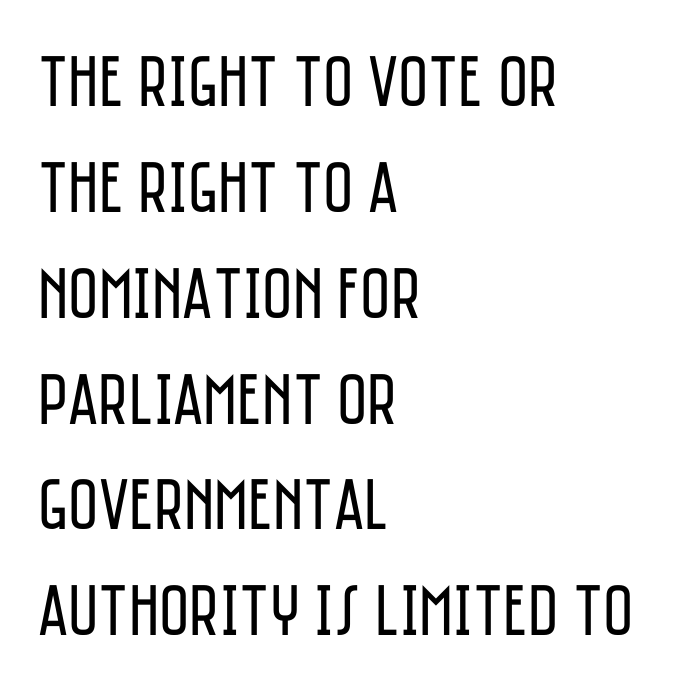
Beneath every word, the page is bare. The strokes carry an ordinary text weight at most. The font family rendered here belongs to the sans-serif group. Layout note: lines flush left. The passage shown stacks its lines at a standard gap. The letters sit at their default tracking, neither squeezed nor spread.
